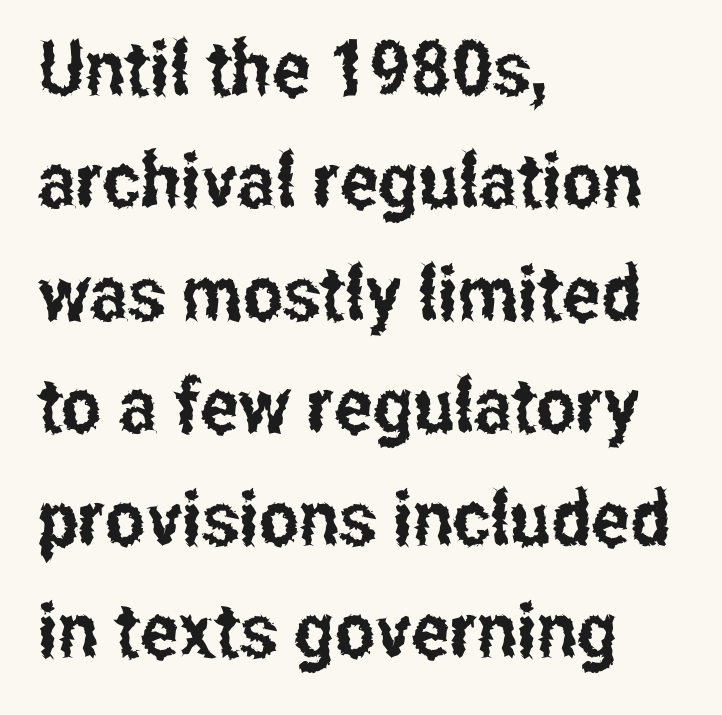
Q: Is the text italic (slanted)? A: No, it is upright.
Q: Is the typeface a serif or a sans-serif typeface? A: Sans-serif.
Q: Is the text underlined? A: No.
Q: How is the paragraph aligned? A: Left-aligned.
Q: Is the spacing between letters normal or unusually wide? A: Normal.
Q: Is the spacing between lines tight, normal or loose? A: Normal.
Q: Width (condensed, normal, or wide)? A: Condensed.
Q: Stroke contrast? A: Low.
Q: x-height? A: Medium.
Q: Monospaced? A: No.
